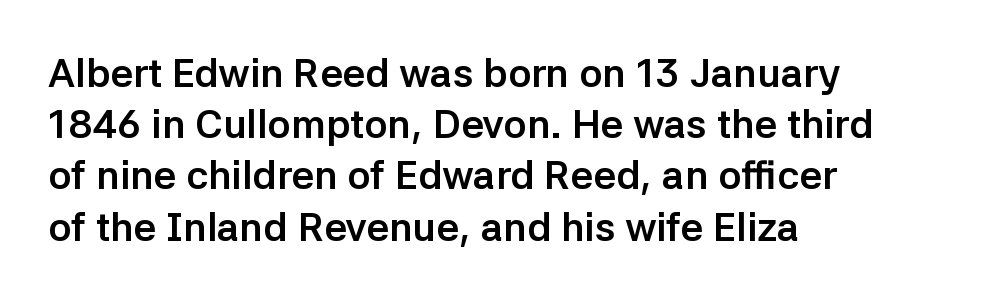
The image shows 40 px semibold sans-serif type, upright; set left-aligned, normal line spacing (1.28x), normal letter spacing, not underlined; low stroke contrast and a medium x-height.
